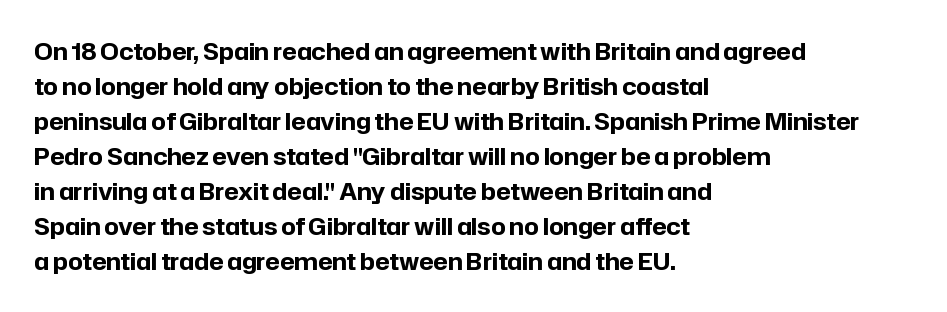
The image shows 23 px bold type, upright; set left-aligned, normal line spacing (1.52x), normal letter spacing, not underlined.
